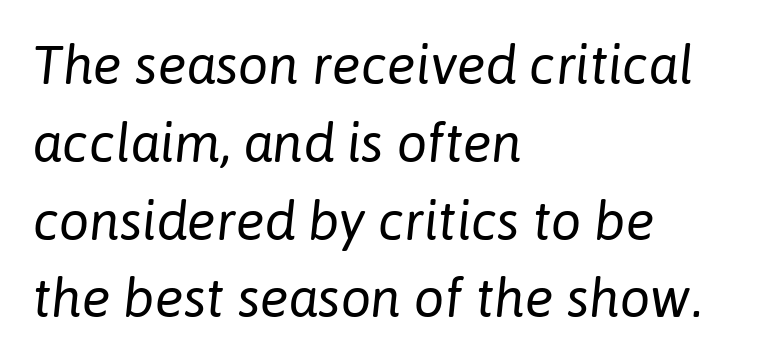
{"italic": "yes", "lean": "right", "slant_degrees": 6, "bold": "no", "weight": "regular", "width": "normal", "stroke_contrast": "low", "x_height": "medium", "monospaced": "no", "underline": "no", "align": "left", "line_spacing": "normal", "line_spacing_ratio": 1.44, "letter_spacing": "normal", "letter_spacing_em": 0.0, "glyph_px": 54}
